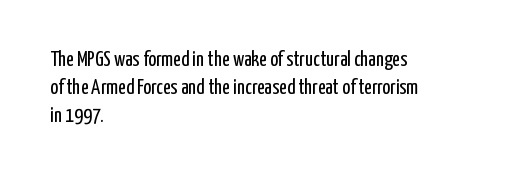
The image shows 21 px text type, upright; set left-aligned, normal line spacing (1.34x), normal letter spacing, not underlined.
